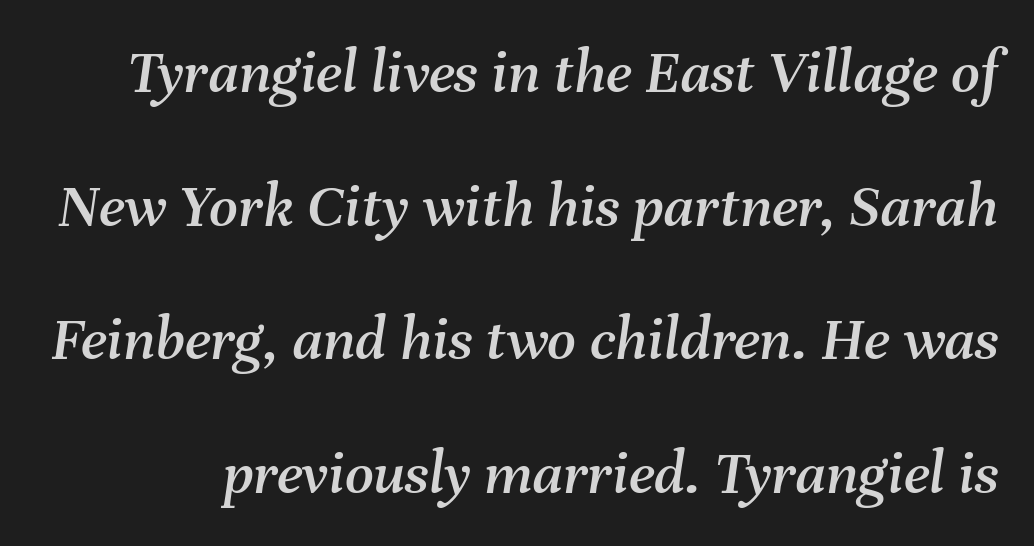
{"italic": "yes", "lean": "right", "slant_degrees": 8, "width": "normal", "stroke_contrast": "medium", "x_height": "medium", "monospaced": "no", "underline": "no", "line_spacing": "loose", "line_spacing_ratio": 2.12, "letter_spacing": "normal", "letter_spacing_em": 0.0, "glyph_px": 63}
